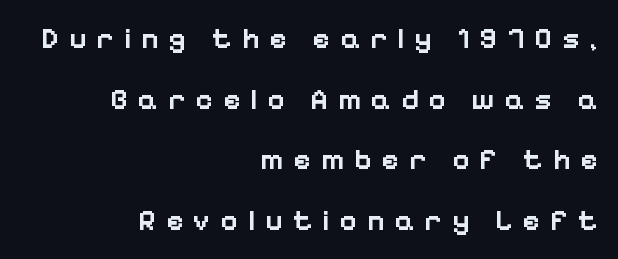
{"serif": "no", "italic": "no", "bold": "semi", "weight": "semibold", "width": "normal", "stroke_contrast": "low", "x_height": "medium", "monospaced": "no", "underline": "no", "align": "right", "line_spacing": "loose", "line_spacing_ratio": 2.02, "letter_spacing": "wide", "letter_spacing_em": 0.32, "glyph_px": 30}
